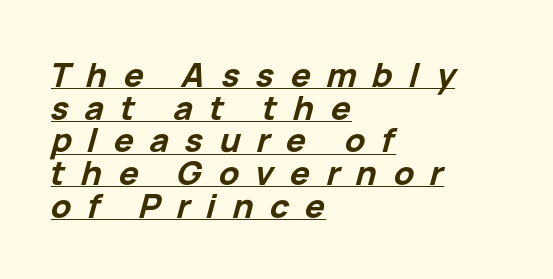
What decoration does the sample have? An underline. Emphasis-style slanted type is in use. Typeset ragged right — the left edge is the straight one. Summary of weight: heavy, a full bold. Each letter keeps its own natural width here, so spacing adapts to shape.
